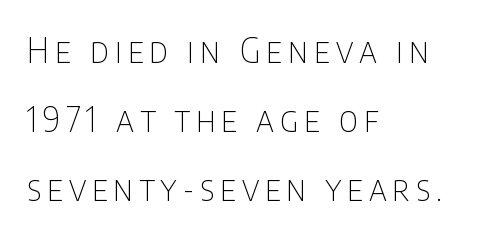
Characters remain perfectly vertical along every line. Descenders are the only things crossing below the line. The cut favours lightness, reaching ordinary text weight at its darkest. Quick note: interline space is abundant. Do the characters align in a grid? No, the font is proportional.
